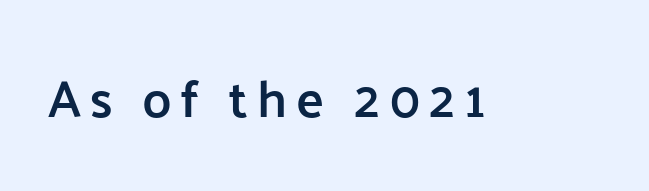
Rendered with straight, roman letterforms. Stroke thickness is moderately raised; the sample reads as semibold. Here the designer chose a conventional face with non-uniform glyph widths. The glyphs are unaccompanied by any horizontal stroke below them.
